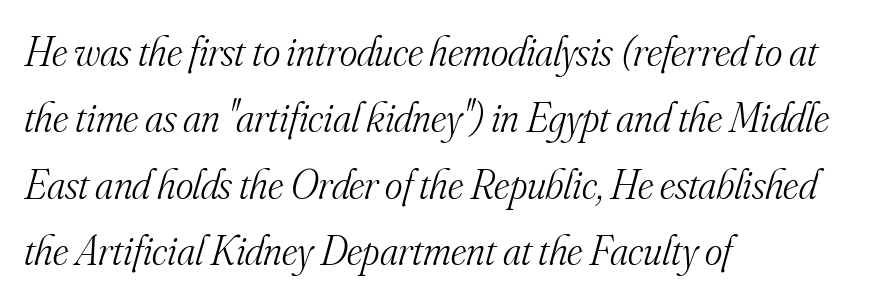
{"serif": "yes", "italic": "yes", "lean": "right", "slant_degrees": 16, "bold": "no", "weight": "light", "width": "normal", "stroke_contrast": "medium", "x_height": "small", "monospaced": "no", "underline": "no", "align": "left", "line_spacing": "normal", "line_spacing_ratio": 1.58, "letter_spacing": "normal", "letter_spacing_em": 0.0, "glyph_px": 42}
